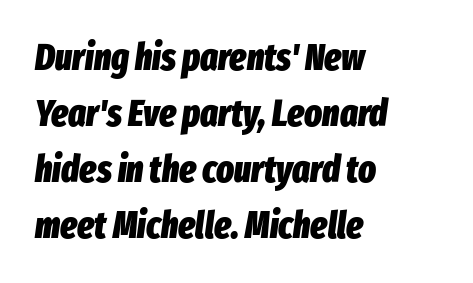
Q: Is the text bold? A: Yes.
Q: Is the text italic (slanted)? A: Yes, it leans right by about 8 degrees.
Q: Is the text underlined? A: No.
Q: How is the paragraph aligned? A: Left-aligned.
Q: Is the spacing between letters normal or unusually wide? A: Normal.
Q: Is the spacing between lines tight, normal or loose? A: Normal.
Q: Width (condensed, normal, or wide)? A: Condensed.
Q: Stroke contrast? A: Low.
Q: x-height? A: Medium.
Q: Monospaced? A: No.
